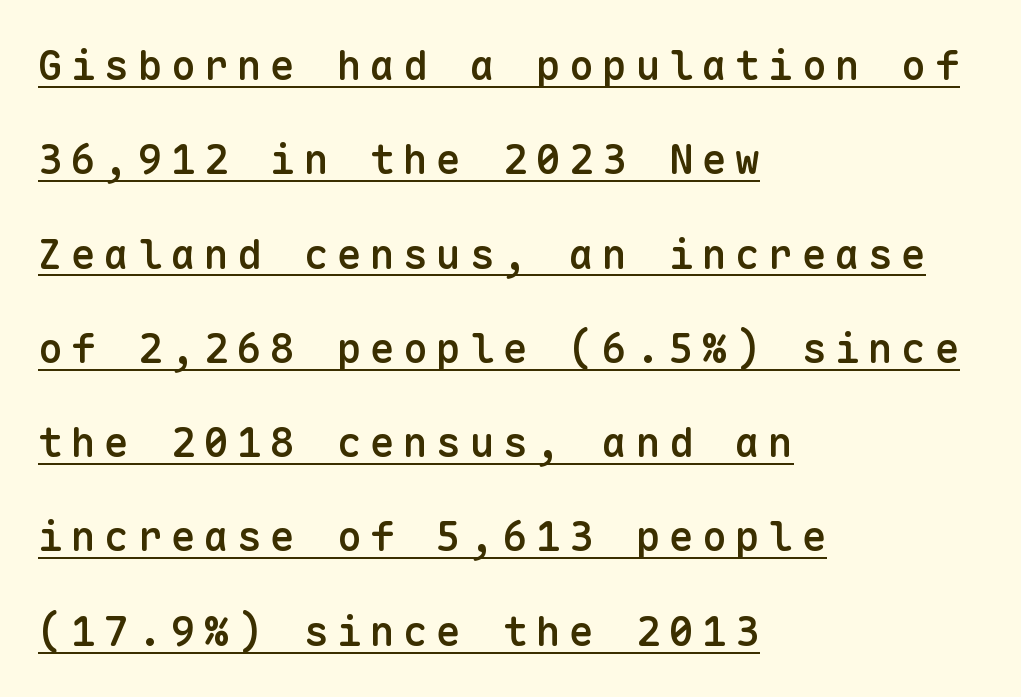
Q: Is the text bold? A: Semi-bold.
Q: Is the text italic (slanted)? A: No, it is upright.
Q: Is the typeface a serif or a sans-serif typeface? A: Sans-serif.
Q: Is the text underlined? A: Yes.
Q: How is the paragraph aligned? A: Left-aligned.
Q: Is the spacing between letters normal or unusually wide? A: Unusually wide.
Q: Is the spacing between lines tight, normal or loose? A: Loose.
Q: Width (condensed, normal, or wide)? A: Normal.
Q: Stroke contrast? A: Low.
Q: x-height? A: Medium.
Q: Monospaced? A: Yes.
